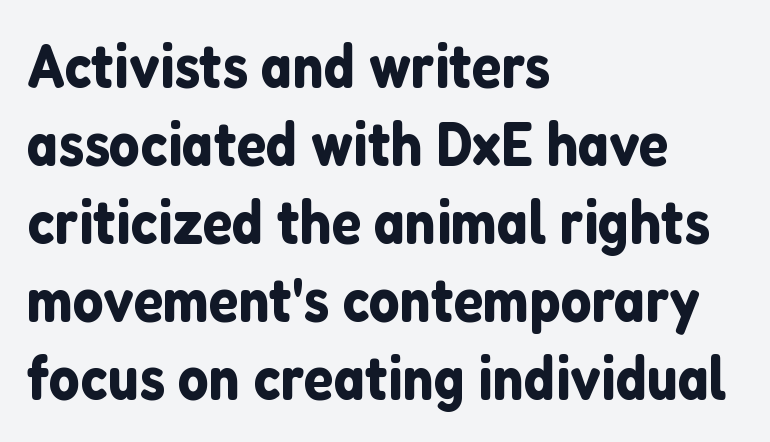
{"serif": "no", "italic": "no", "width": "normal", "stroke_contrast": "low", "x_height": "medium", "monospaced": "no", "underline": "no", "align": "left", "line_spacing": "normal", "line_spacing_ratio": 1.28, "letter_spacing": "normal", "letter_spacing_em": 0.0, "glyph_px": 61}
